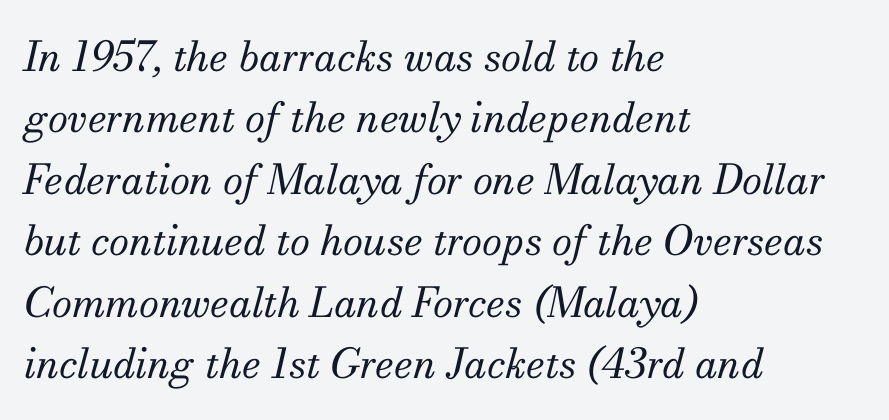
Q: Is the text bold? A: No.
Q: Is the text italic (slanted)? A: Yes, it leans right by about 13 degrees.
Q: Is the typeface a serif or a sans-serif typeface? A: Serif.
Q: Is the text underlined? A: No.
Q: How is the paragraph aligned? A: Left-aligned.
Q: Is the spacing between letters normal or unusually wide? A: Normal.
Q: Is the spacing between lines tight, normal or loose? A: Normal.
Q: Width (condensed, normal, or wide)? A: Normal.
Q: Stroke contrast? A: Medium.
Q: x-height? A: Small.
Q: Monospaced? A: No.
